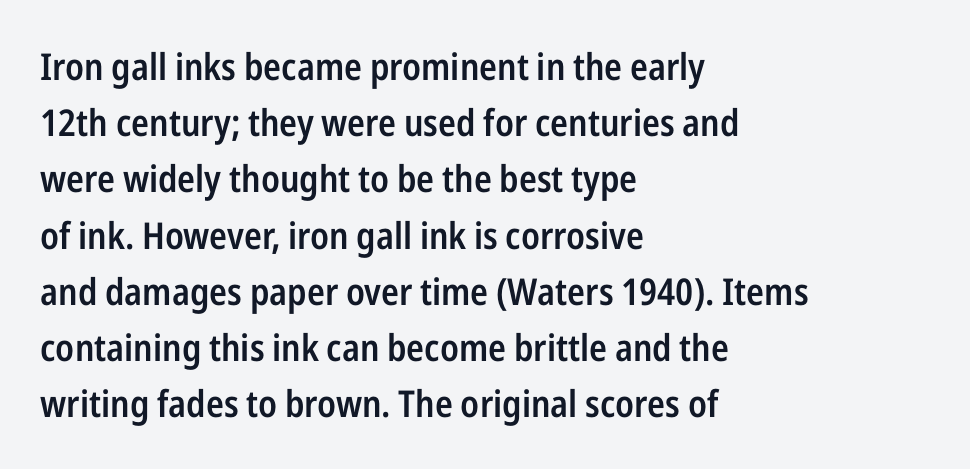
This rendering employs a face without finishing strokes, i.e., a sans-serif. The text block is weighted toward the left margin, trailing off unevenly rightward. A normal amount of white space separates one row of letters from the next. The face used here is proportionally spaced, like ordinary book or web type.
